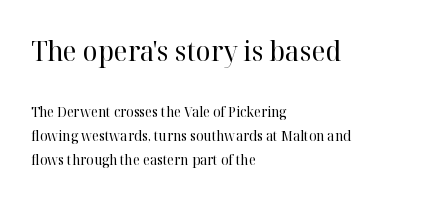
The horizontal fit of the characters is conventional and even. Each letter keeps its own natural width here, so spacing adapts to shape. The block sitting higher on the canvas is the one with enlarged characters. The typesetting does not lean heavy: it is not bold.
